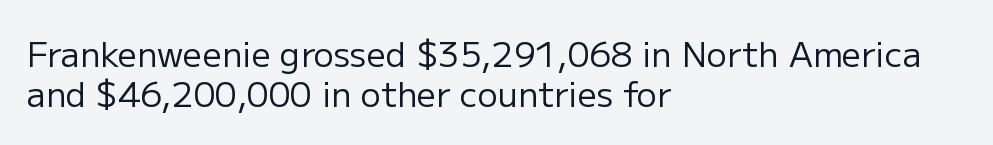
{"serif": "no", "italic": "no", "bold": "no", "weight": "regular", "width": "normal", "stroke_contrast": "low", "x_height": "medium", "monospaced": "no", "underline": "no", "align": "left", "line_spacing_ratio": 1.18, "letter_spacing": "normal", "letter_spacing_em": 0.0, "glyph_px": 34}
